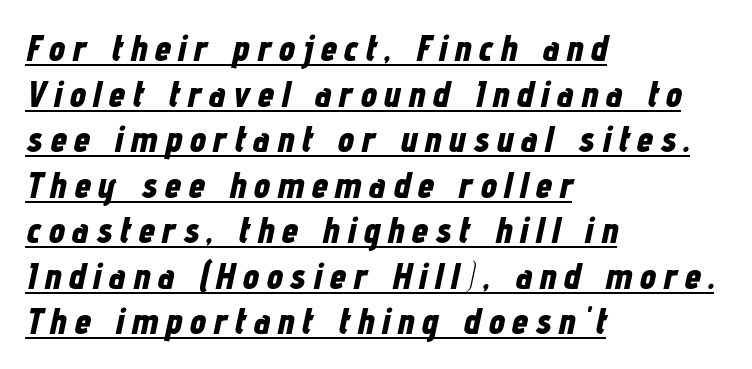
Q: Is the text bold? A: Yes.
Q: Is the text italic (slanted)? A: Yes, it leans right by about 12 degrees.
Q: Is the text underlined? A: Yes.
Q: How is the paragraph aligned? A: Left-aligned.
Q: Is the spacing between letters normal or unusually wide? A: Unusually wide.
Q: Width (condensed, normal, or wide)? A: Condensed.
Q: Stroke contrast? A: Low.
Q: x-height? A: Medium.
Q: Monospaced? A: No.
